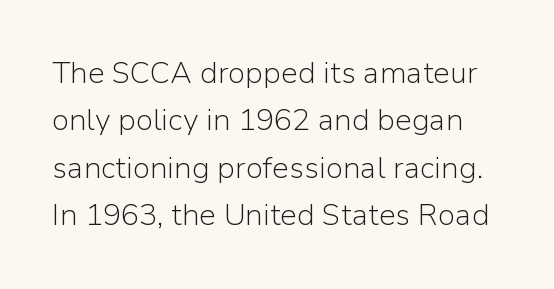
{"serif": "no", "italic": "no", "bold": "no", "weight": "light", "width": "normal", "stroke_contrast": "low", "x_height": "medium", "monospaced": "no", "underline": "no", "line_spacing": "normal", "line_spacing_ratio": 1.58, "letter_spacing": "normal", "letter_spacing_em": 0.0, "glyph_px": 30}
